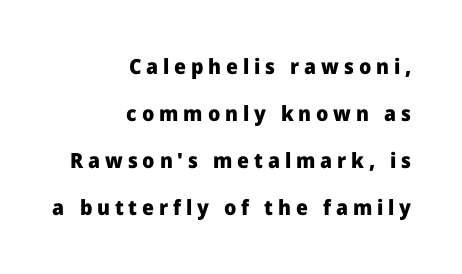
Set as a true bold cut, around the 700 mark. Leading is clearly above the norm, producing a sparse column. The paragraph has a hard right edge and a soft left edge. In terms of letterspacing, this is a distinctly airy, spread setting. Italic? Not at all — the glyphs are vertical. Unmarked baselines from the first word to the last.
